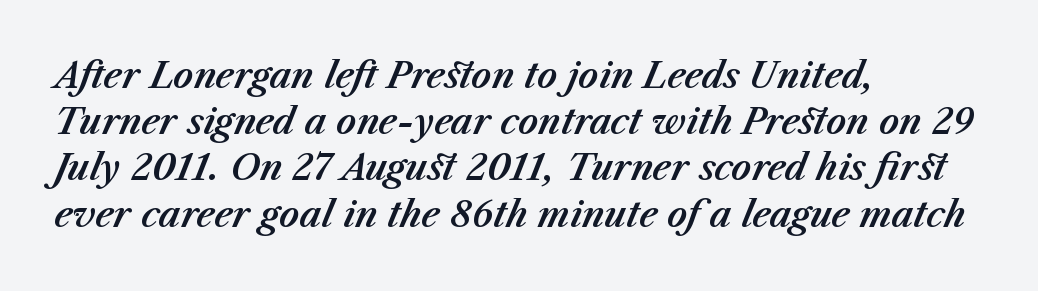
The image shows 35 px text type, italic (leaning right); set left-aligned, normal line spacing (1.32x), normal letter spacing, not underlined; medium stroke contrast and a medium x-height.
